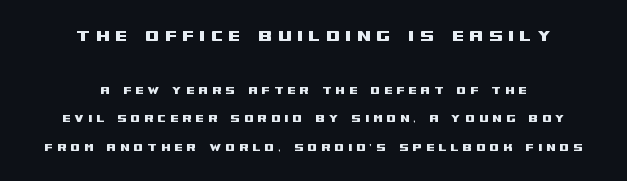
Just letters on the line, the space beneath them empty. Students, note that the glyphs here are deliberately spaced far apart. Is the lower block the larger one? No — the upper block carries the bigger type. The rendering uses a large line-height, opening up the rows. Vertical strokes here are truly vertical. Reading down the block, each line starts at a different indent, mirrored at its end.
